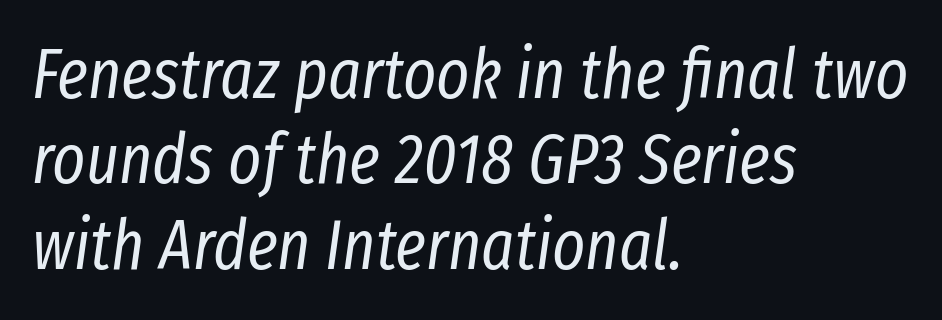
The image shows 70 px regular-weight, condensed type, italic (leaning right); set left-aligned, line spacing 1.22x, normal letter spacing, not underlined; low stroke contrast and a medium x-height.
